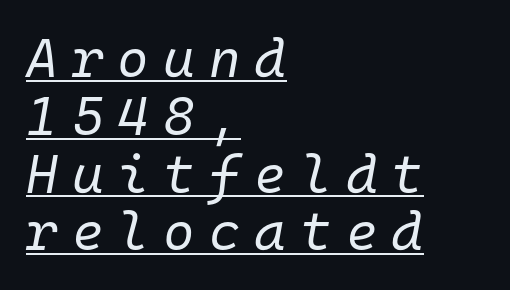
The image shows 54 px regular-weight type, italic (leaning right), monospaced; set left-aligned, tight line spacing (1.07x), unusually wide letter spacing (+0.26 em), underlined; low stroke contrast and a medium x-height.
